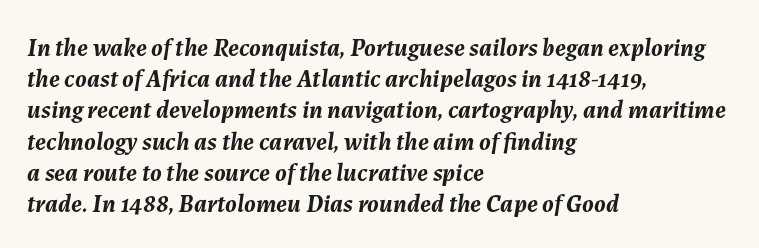
The area under the type is left untouched. Glyph-to-glyph distance matches everyday printed text. Is the block centered? No — it sits flush against the left margin. Weight: bold. If you drew a line through each stem, it would be angled. How would I describe the line gaps? Plain and ordinary.
